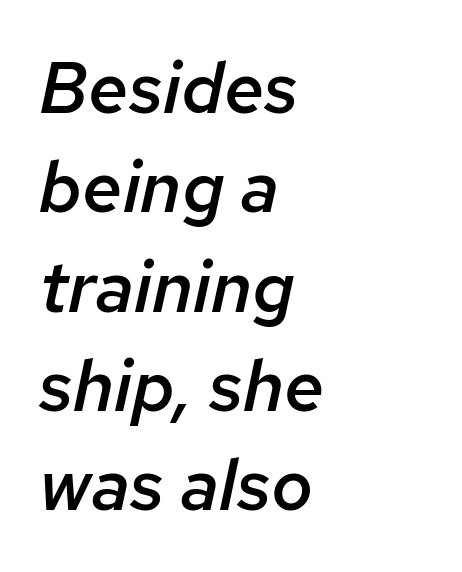
Is the letter spacing exaggerated? No — it looks like the ordinary default. This rendering uses left alignment, leaving the right contour irregular. Baseline-to-baseline distance is the conventional proportion of letter height. Is the type bold? Partly — it's a semibold, heavier than regular but not fully bold. Honestly, there is no underline to notice here at all.
